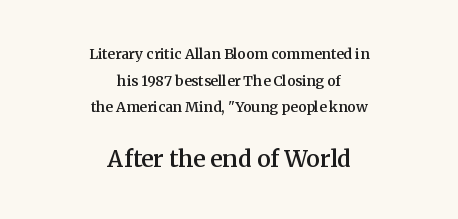
Alignment: centered. Loosely led — the rows are spread out. The baseline area is clear. Two sizes are in play, and the larger belongs to the second block. Observe the ordinary spacing: letters are neighbours, not strangers. No italicization has been applied; the sample stays upright.
